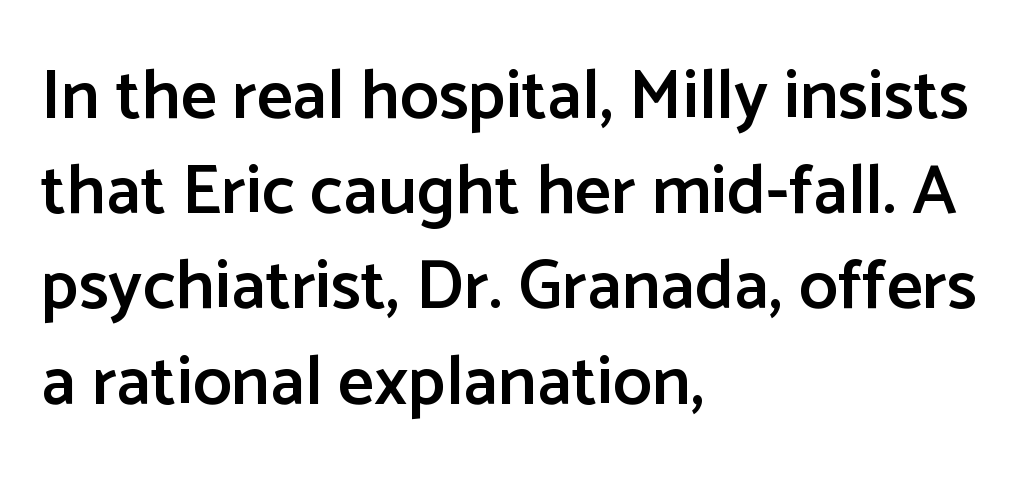
Q: Is the text bold? A: Semi-bold.
Q: Is the text italic (slanted)? A: No, it is upright.
Q: Is the typeface a serif or a sans-serif typeface? A: Sans-serif.
Q: Is the text underlined? A: No.
Q: How is the paragraph aligned? A: Left-aligned.
Q: Is the spacing between letters normal or unusually wide? A: Normal.
Q: Is the spacing between lines tight, normal or loose? A: Normal.
Q: Width (condensed, normal, or wide)? A: Normal.
Q: Stroke contrast? A: Low.
Q: x-height? A: Medium.
Q: Monospaced? A: No.
